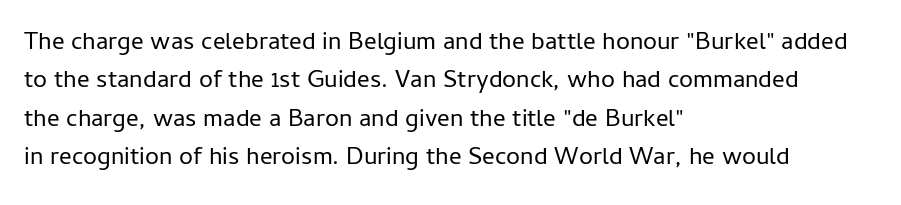
The image shows 25 px text type, upright; set left-aligned, normal line spacing (1.54x), normal letter spacing, not underlined.
